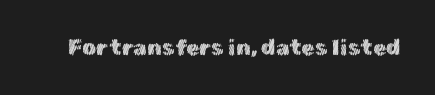
Tall strokes in this sample are plumb rather than angled. Short note: letters normally spaced. Lines of text with bare space underneath.
